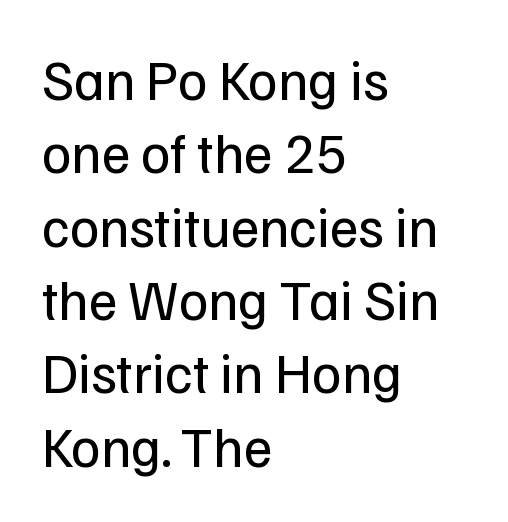
{"serif": "no", "italic": "no", "bold": "no", "weight": "regular", "width": "normal", "stroke_contrast": "low", "x_height": "medium", "monospaced": "no", "underline": "no", "align": "left", "line_spacing": "normal", "line_spacing_ratio": 1.31, "letter_spacing": "normal", "letter_spacing_em": 0.0, "glyph_px": 56}
